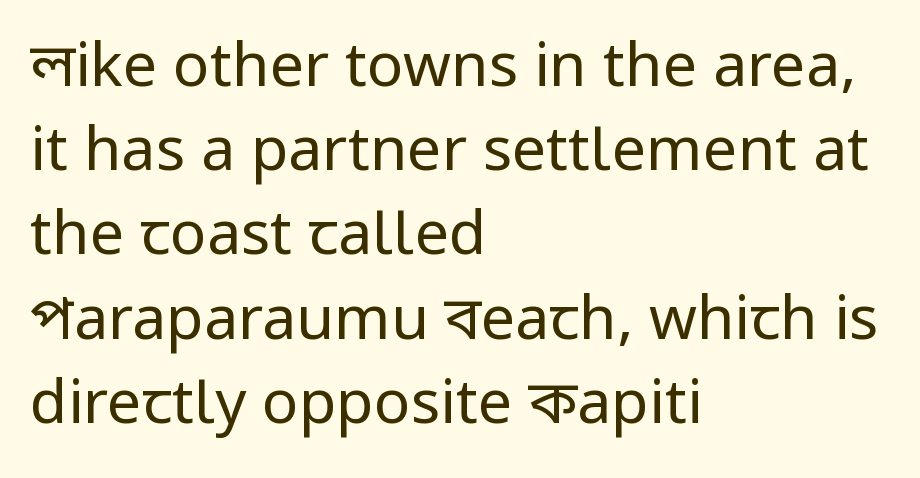
Q: Is the text bold? A: No.
Q: Is the text italic (slanted)? A: No, it is upright.
Q: Is the typeface a serif or a sans-serif typeface? A: Sans-serif.
Q: Is the text underlined? A: No.
Q: How is the paragraph aligned? A: Left-aligned.
Q: Is the spacing between letters normal or unusually wide? A: Normal.
Q: Is the spacing between lines tight, normal or loose? A: Normal.
Q: Width (condensed, normal, or wide)? A: Condensed.
Q: Stroke contrast? A: Low.
Q: x-height? A: Large.
Q: Monospaced? A: No.
